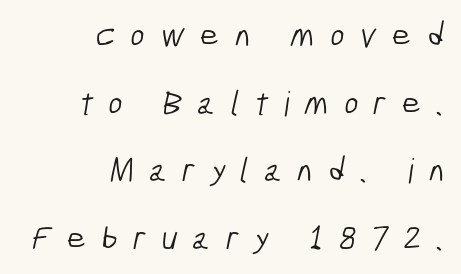
The image shows 34 px light, condensed sans-serif type; set right-aligned, loose line spacing (1.99x), unusually wide letter spacing (+0.45 em), not underlined; low stroke contrast and a medium x-height.
